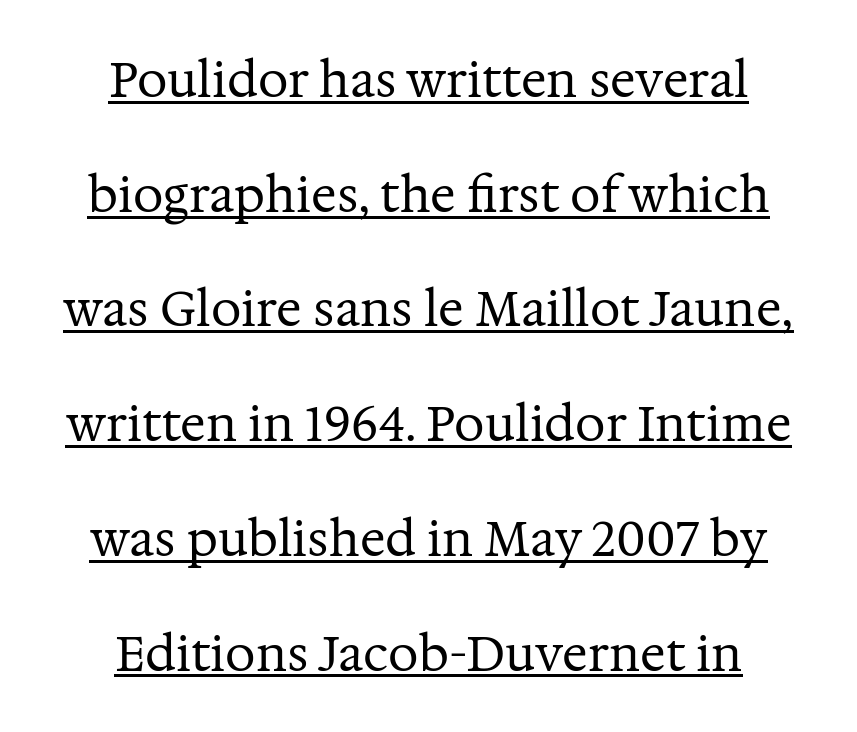
Beneath each row of characters lies a ruled line. Think of a printed novel: that variable character pitch is what you see here. A typesetter would call this leading open, well beyond the default. Stroke mass is kept to a normal reading level or below.
